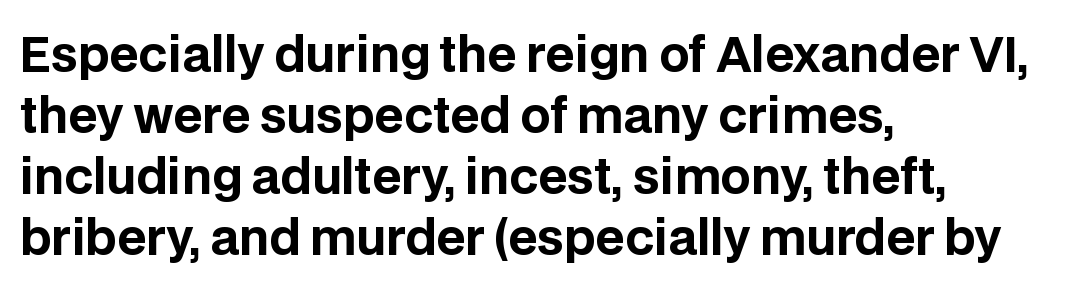
Q: Is the text bold? A: Yes.
Q: Is the text italic (slanted)? A: No, it is upright.
Q: Is the typeface a serif or a sans-serif typeface? A: Sans-serif.
Q: Is the text underlined? A: No.
Q: How is the paragraph aligned? A: Left-aligned.
Q: Is the spacing between letters normal or unusually wide? A: Normal.
Q: Is the spacing between lines tight, normal or loose? A: Normal.
Q: Width (condensed, normal, or wide)? A: Normal.
Q: Stroke contrast? A: Low.
Q: x-height? A: Large.
Q: Monospaced? A: No.
